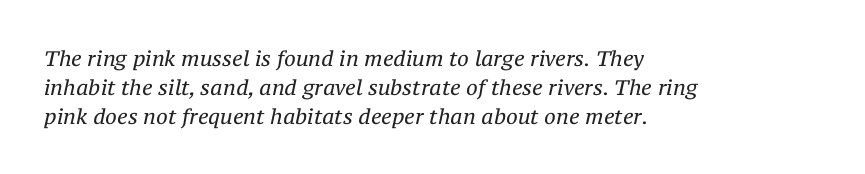
{"italic": "yes", "lean": "right", "slant_degrees": 12, "bold": "no", "underline": "no", "align": "left", "line_spacing": "normal", "line_spacing_ratio": 1.38, "letter_spacing": "normal", "letter_spacing_em": 0.0, "glyph_px": 21}
